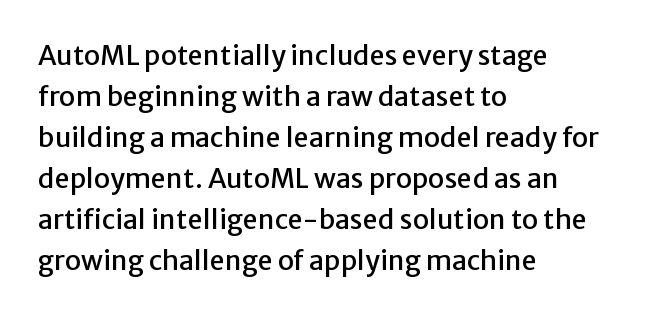
Q: Is the text italic (slanted)? A: No, it is upright.
Q: Is the text underlined? A: No.
Q: How is the paragraph aligned? A: Left-aligned.
Q: Is the spacing between letters normal or unusually wide? A: Normal.
Q: Is the spacing between lines tight, normal or loose? A: Normal.
